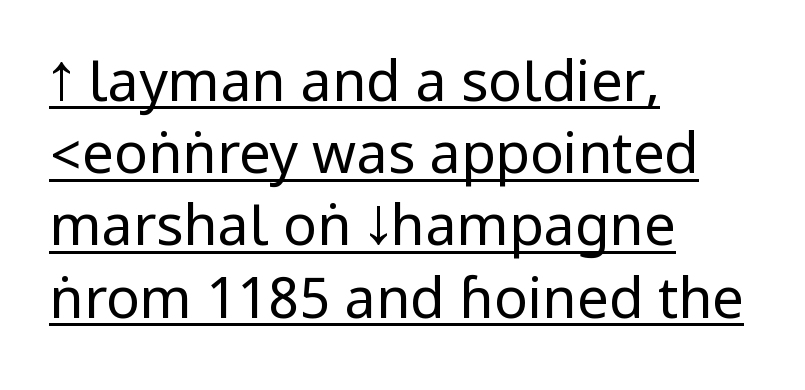
The image shows 56 px regular-weight, condensed sans-serif type, upright; set left-aligned, normal line spacing (1.29x), normal letter spacing, underlined; low stroke contrast.
